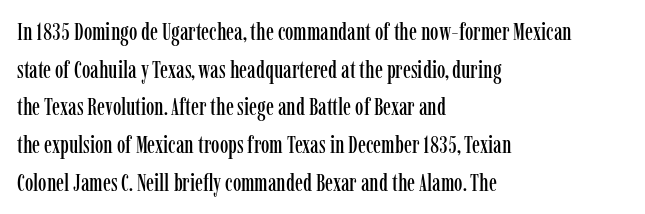
Q: Is the text italic (slanted)? A: No, it is upright.
Q: Is the text underlined? A: No.
Q: How is the paragraph aligned? A: Left-aligned.
Q: Is the spacing between letters normal or unusually wide? A: Normal.
Q: Is the spacing between lines tight, normal or loose? A: Normal.
